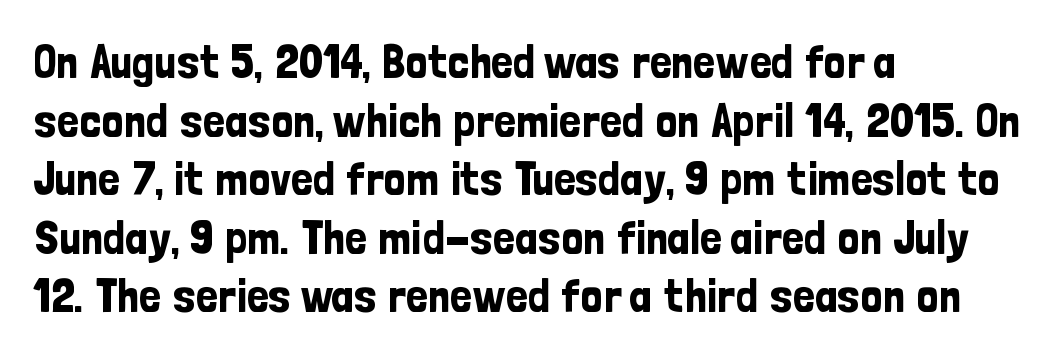
Q: Is the text italic (slanted)? A: No, it is upright.
Q: Is the typeface a serif or a sans-serif typeface? A: Sans-serif.
Q: Is the text underlined? A: No.
Q: How is the paragraph aligned? A: Left-aligned.
Q: Is the spacing between letters normal or unusually wide? A: Normal.
Q: Width (condensed, normal, or wide)? A: Condensed.
Q: Stroke contrast? A: Low.
Q: x-height? A: Medium.
Q: Monospaced? A: No.
